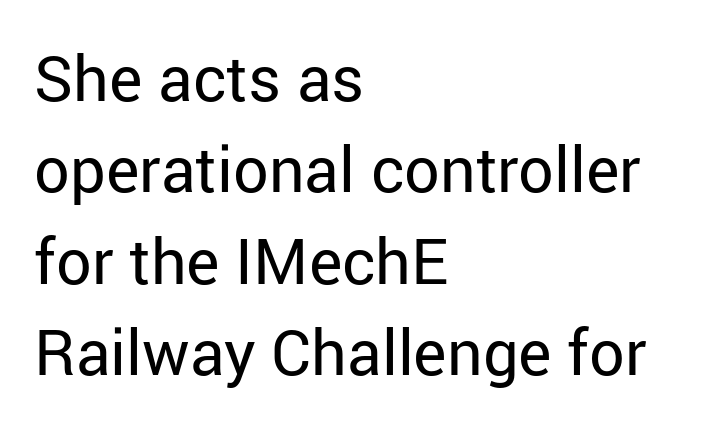
Q: Is the text bold? A: No.
Q: Is the text italic (slanted)? A: No, it is upright.
Q: Is the typeface a serif or a sans-serif typeface? A: Sans-serif.
Q: Is the text underlined? A: No.
Q: How is the paragraph aligned? A: Left-aligned.
Q: Is the spacing between letters normal or unusually wide? A: Normal.
Q: Is the spacing between lines tight, normal or loose? A: Normal.
Q: Width (condensed, normal, or wide)? A: Normal.
Q: Stroke contrast? A: Low.
Q: x-height? A: Medium.
Q: Monospaced? A: No.
